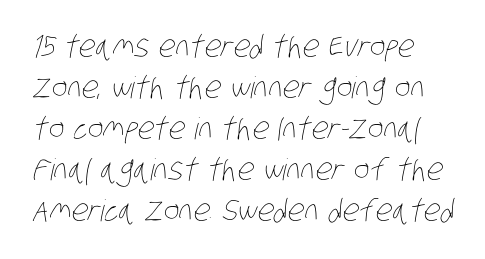
The image shows 30 px thin, condensed type; set normal line spacing (1.37x), normal letter spacing, not underlined; low stroke contrast and a large x-height.
